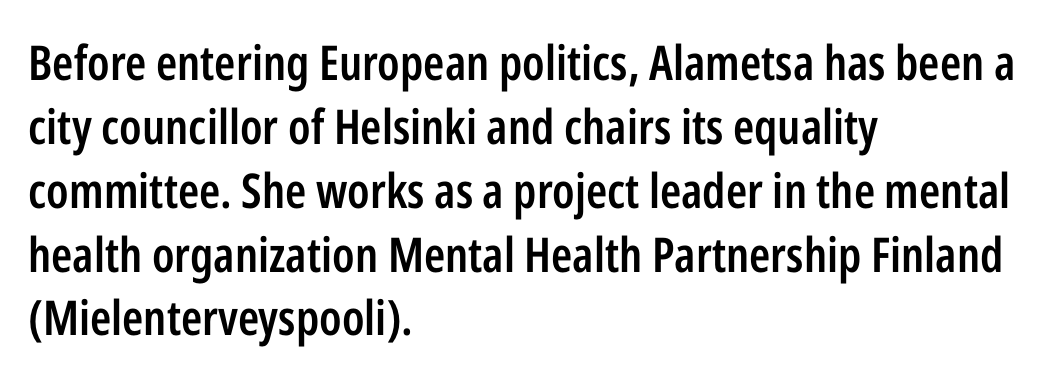
The image shows 48 px semibold, condensed sans-serif type, upright; set left-aligned, normal line spacing (1.33x), normal letter spacing, not underlined; low stroke contrast and a medium x-height.
